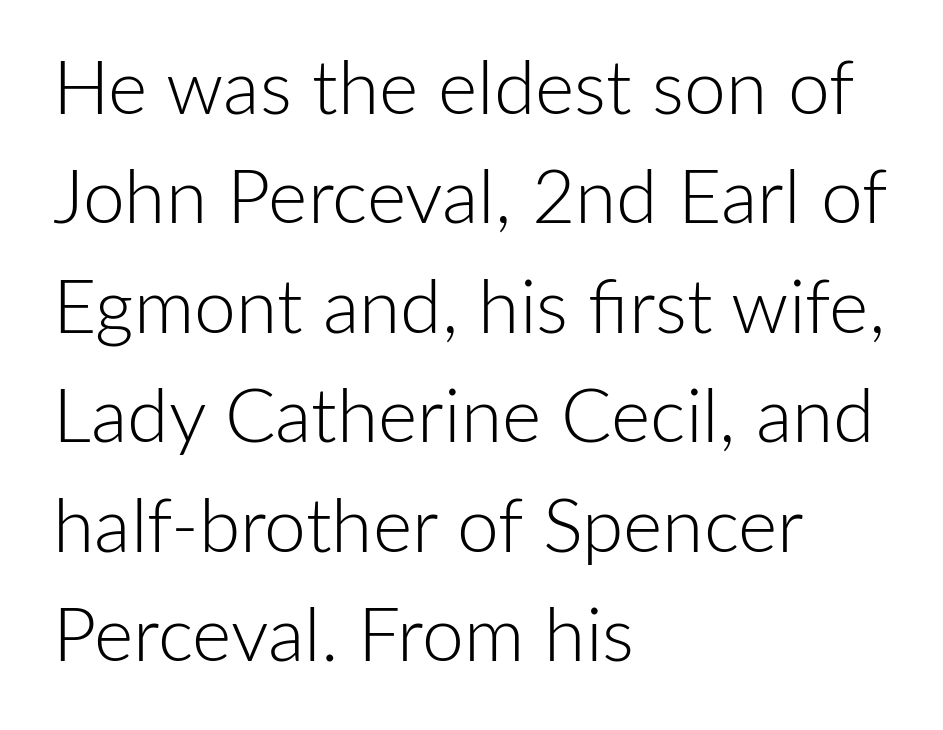
Q: Is the text bold? A: No.
Q: Is the text italic (slanted)? A: No, it is upright.
Q: Is the typeface a serif or a sans-serif typeface? A: Sans-serif.
Q: Is the text underlined? A: No.
Q: How is the paragraph aligned? A: Left-aligned.
Q: Is the spacing between letters normal or unusually wide? A: Normal.
Q: Is the spacing between lines tight, normal or loose? A: Normal.
Q: Width (condensed, normal, or wide)? A: Normal.
Q: Stroke contrast? A: Low.
Q: x-height? A: Medium.
Q: Monospaced? A: No.
